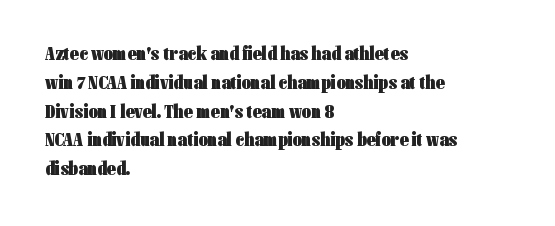
Q: Is the text bold? A: Yes.
Q: Is the text italic (slanted)? A: No, it is upright.
Q: Is the text underlined? A: No.
Q: How is the paragraph aligned? A: Left-aligned.
Q: Is the spacing between letters normal or unusually wide? A: Normal.
Q: Is the spacing between lines tight, normal or loose? A: Normal.
